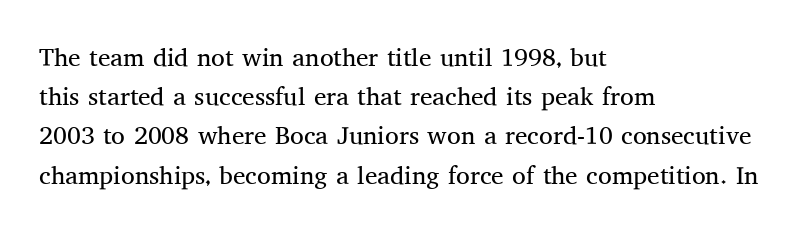
The image shows 25 px text type, upright; set left-aligned, normal line spacing (1.57x), normal letter spacing, not underlined.
